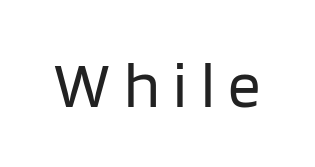
The image shows 65 px regular-weight sans-serif type, upright; set unusually wide letter spacing (+0.21 em), not underlined; low stroke contrast and a large x-height.
